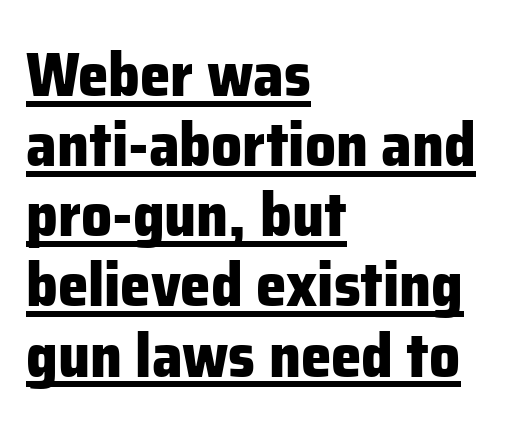
The image shows 61 px heavy sans-serif type, upright; set left-aligned, tight line spacing (1.15x), normal letter spacing, underlined; low stroke contrast and a medium x-height.
